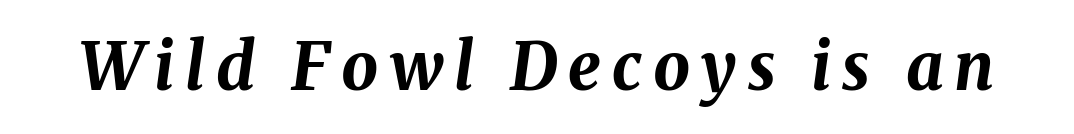
{"italic": "yes", "lean": "right", "slant_degrees": 8, "bold": "yes", "weight": "bold", "width": "normal", "stroke_contrast": "medium", "x_height": "medium", "monospaced": "no", "underline": "no", "glyph_px": 65}
